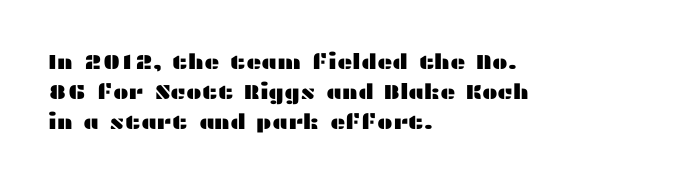
{"italic": "no", "underline": "no", "align": "left", "line_spacing": "normal", "line_spacing_ratio": 1.43, "letter_spacing": "normal", "letter_spacing_em": 0.0, "glyph_px": 21}
